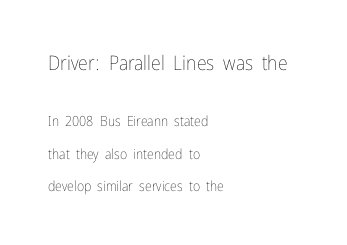
{"italic": "no", "bold": "no", "underline": "no", "align": "left", "line_spacing": "loose", "line_spacing_ratio": 2.34, "letter_spacing": "normal", "letter_spacing_em": 0.0, "larger_block": "first", "size_ratio": 1.43, "glyph_px": 20}
